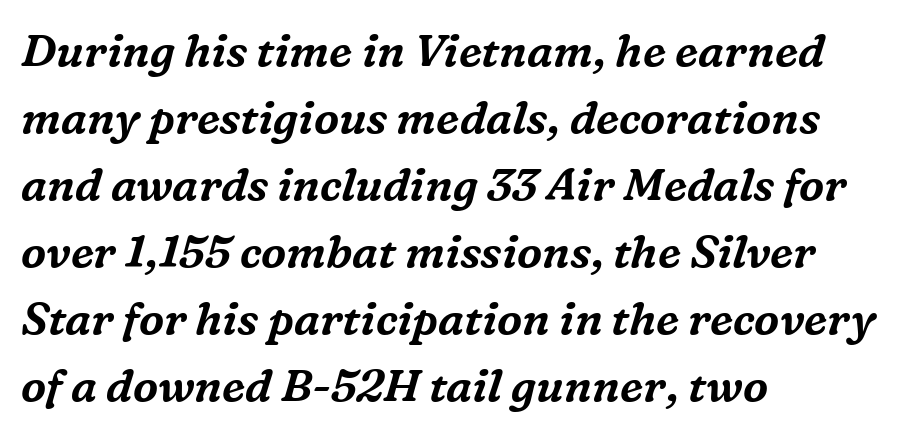
The image shows 45 px serif type, italic (leaning right); set left-aligned, normal line spacing (1.49x), normal letter spacing, not underlined; medium stroke contrast and a medium x-height.
